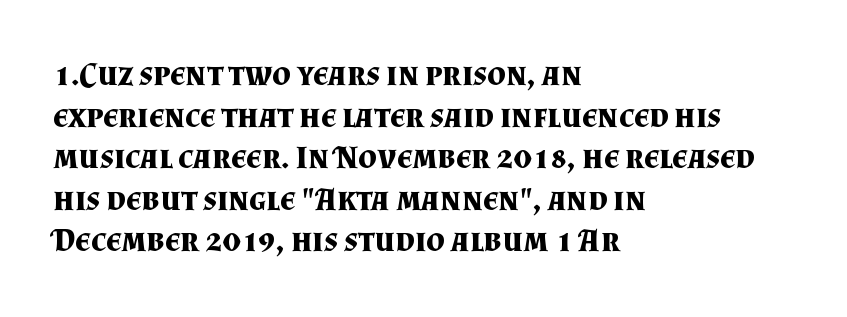
Q: Is the text bold? A: Yes.
Q: Is the text italic (slanted)? A: No, it is upright.
Q: Is the typeface a serif or a sans-serif typeface? A: Serif.
Q: Is the text underlined? A: No.
Q: How is the paragraph aligned? A: Left-aligned.
Q: Is the spacing between letters normal or unusually wide? A: Normal.
Q: Is the spacing between lines tight, normal or loose? A: Normal.
Q: Width (condensed, normal, or wide)? A: Normal.
Q: Stroke contrast? A: Medium.
Q: x-height? A: Small.
Q: Monospaced? A: No.
